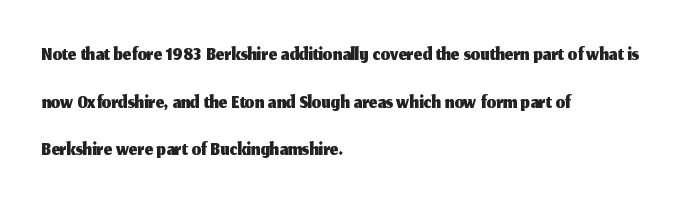
The image shows 30 px sans-serif type, upright; set left-aligned, normal line spacing (1.59x), normal letter spacing, not underlined; medium stroke contrast and a medium x-height.
